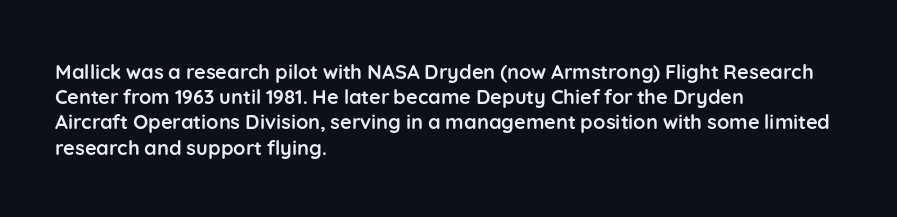
Q: Is the text bold? A: Yes.
Q: Is the text italic (slanted)? A: No, it is upright.
Q: Is the text underlined? A: No.
Q: How is the paragraph aligned? A: Left-aligned.
Q: Is the spacing between letters normal or unusually wide? A: Normal.
Q: Is the spacing between lines tight, normal or loose? A: Normal.
